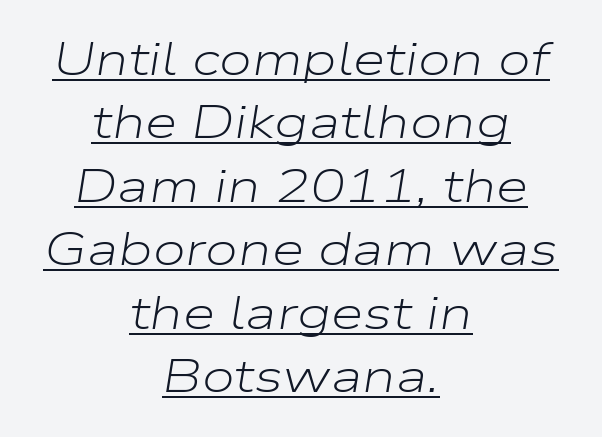
The letters advance in unequal steps, a hallmark of proportional type. The whitespace from short lines is split evenly between both sides. Bold? No — there's no thickening of the strokes. The lettering is marked with a stroke running underneath it. A normal amount of white space separates one row of letters from the next.
